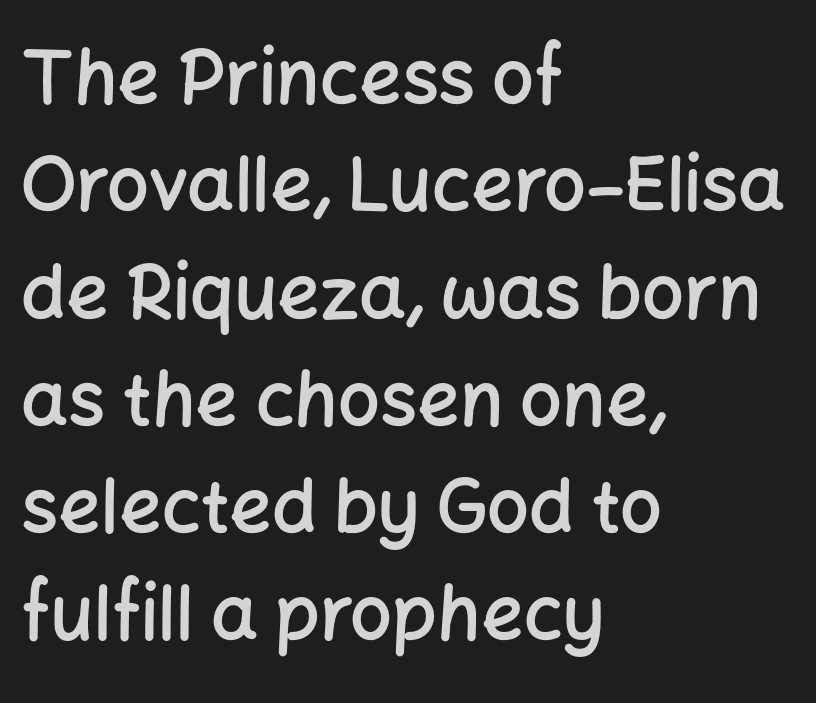
Layout note: lines flush left. Character widths vary here, with narrow letters taking less room than wide ones. I'd call this a sans setting — the letters go barefoot. The face used here is rendered with its standard letterfit. Normally led — the rows are evenly, conventionally spaced. Its strokes are somewhat broadened, the hallmark of semibold type.
